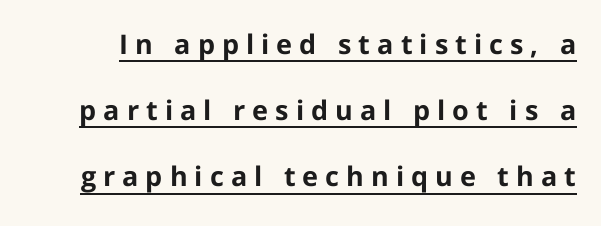
{"italic": "no", "bold": "yes", "underline": "yes", "line_spacing": "loose", "line_spacing_ratio": 2.45, "letter_spacing": "wide", "letter_spacing_em": 0.26, "glyph_px": 27}
